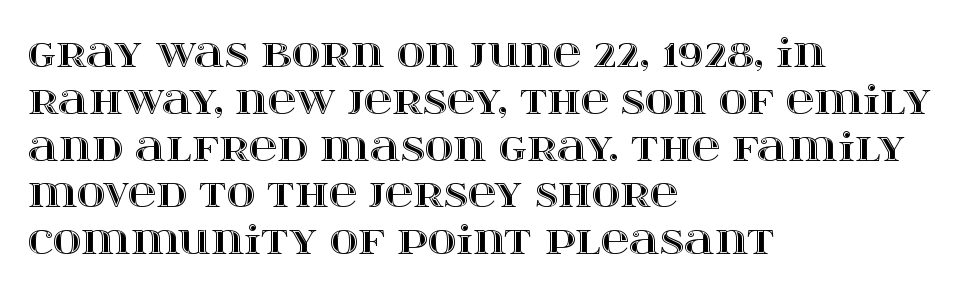
The image shows 39 px wide type, upright; set left-aligned, line spacing 1.2x, normal letter spacing, not underlined; a large x-height.
